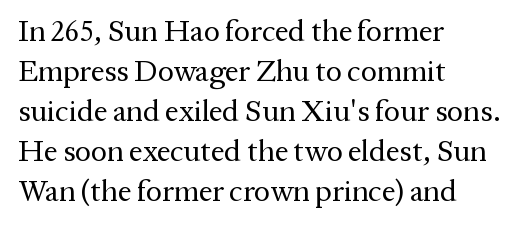
The image shows 30 px regular-weight serif type, upright; set left-aligned, normal line spacing (1.33x), normal letter spacing, not underlined; medium stroke contrast and a medium x-height.
